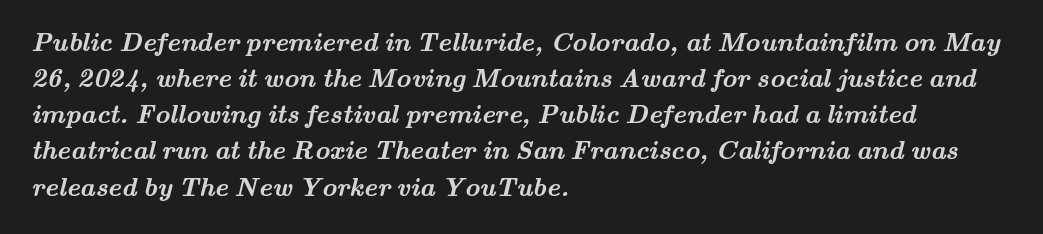
Observe the ordinary spacing: letters are neighbours, not strangers. The sample has been set heavy, in full bold. The ragged edge is on the right, which tells us the setting is flush left. The block of text has a typical density, with ordinary space between rows.
